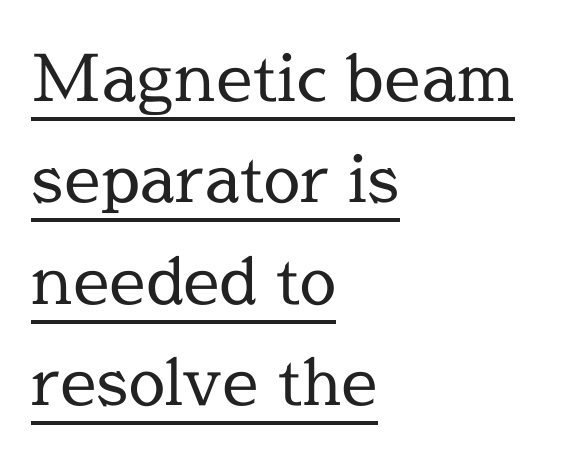
Q: Is the text bold? A: No.
Q: Is the text italic (slanted)? A: No, it is upright.
Q: Is the typeface a serif or a sans-serif typeface? A: Serif.
Q: Is the text underlined? A: Yes.
Q: How is the paragraph aligned? A: Left-aligned.
Q: Is the spacing between letters normal or unusually wide? A: Normal.
Q: Is the spacing between lines tight, normal or loose? A: Normal.
Q: Width (condensed, normal, or wide)? A: Normal.
Q: x-height? A: Medium.
Q: Monospaced? A: No.
